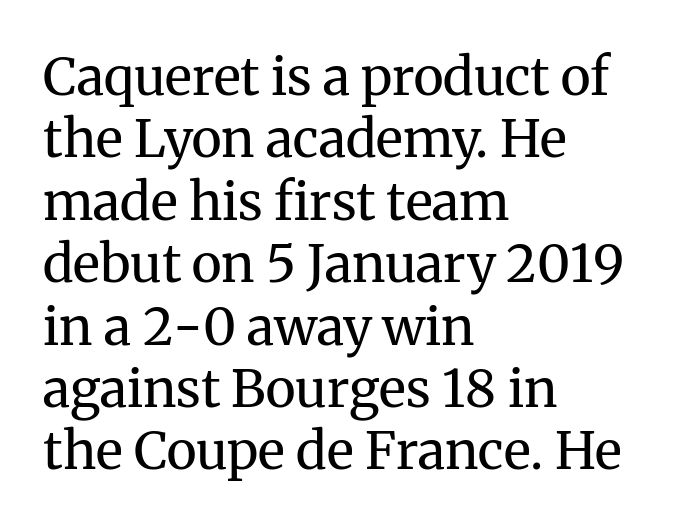
The image shows 52 px regular-weight serif type, upright; set left-aligned, line spacing 1.2x, normal letter spacing, not underlined; medium stroke contrast and a medium x-height.
